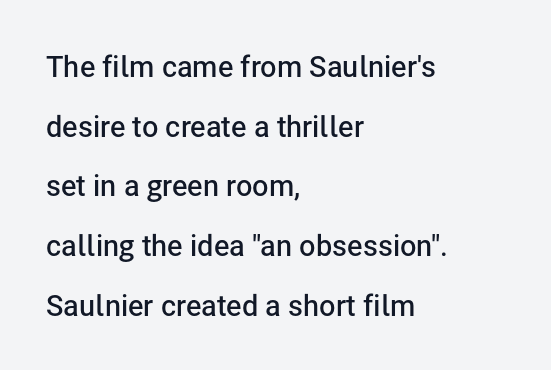
{"serif": "no", "italic": "no", "bold": "semi", "weight": "semibold", "width": "normal", "stroke_contrast": "low", "x_height": "medium", "monospaced": "no", "underline": "no", "align": "left", "line_spacing": "loose", "line_spacing_ratio": 2.06, "letter_spacing": "normal", "letter_spacing_em": 0.0, "glyph_px": 29}
